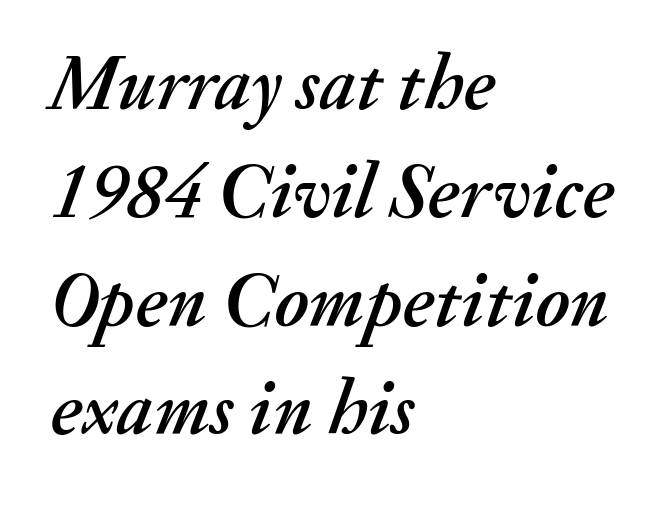
The designer left line spacing at the default. Style check: oblique. Glance below the letters and you will spot only blank space. A student would call this left alignment; a typographer would say flush left, rag right. No extra tracking has been applied to these lines.
